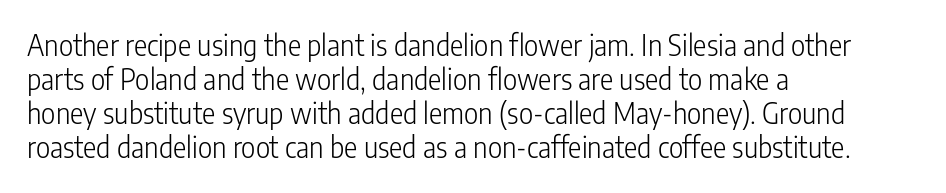
Q: Is the text bold? A: No.
Q: Is the text italic (slanted)? A: No, it is upright.
Q: Is the typeface a serif or a sans-serif typeface? A: Sans-serif.
Q: Is the text underlined? A: No.
Q: How is the paragraph aligned? A: Left-aligned.
Q: Is the spacing between letters normal or unusually wide? A: Normal.
Q: Width (condensed, normal, or wide)? A: Condensed.
Q: Stroke contrast? A: Low.
Q: x-height? A: Medium.
Q: Monospaced? A: No.
